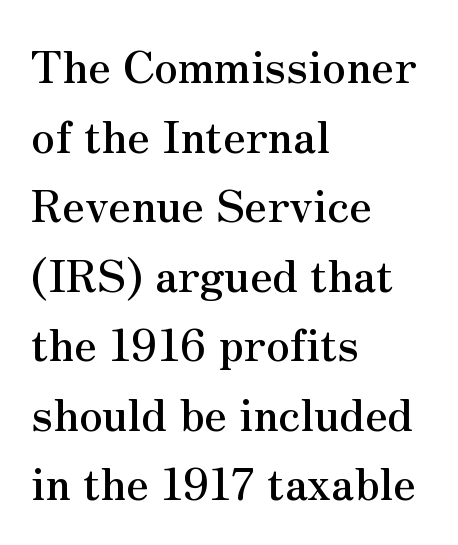
The image shows 44 px serif type, upright; set left-aligned, normal line spacing (1.58x), normal letter spacing, not underlined; medium stroke contrast and a small x-height.
